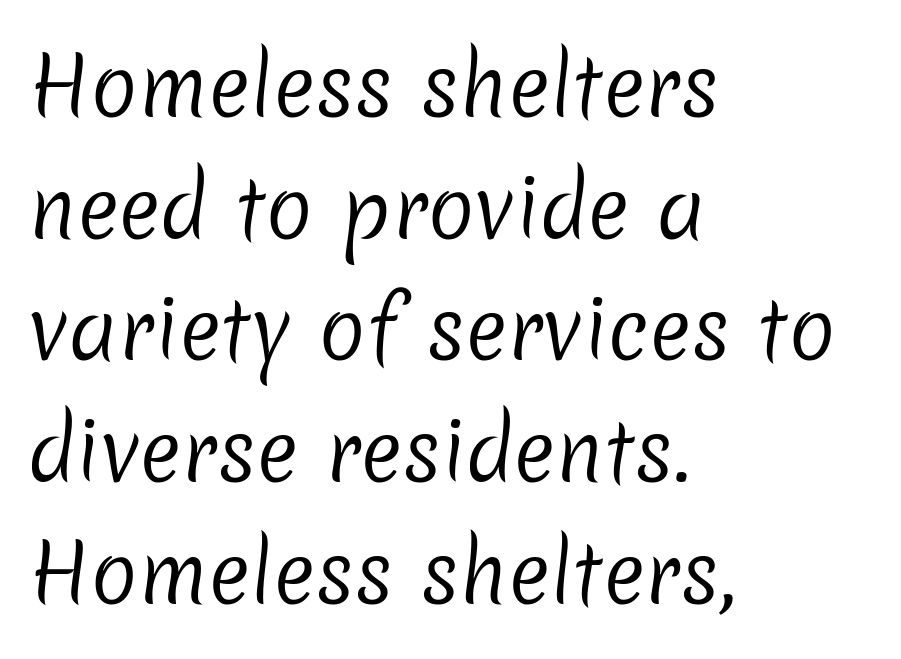
Stems and bowls with no extra thickness — not bold. Bare-footed words on every line. The vertical gap from one line to the next is medium. The rendering keeps characters at their native spacing. The paragraph shown leans on its left margin. Check where the strokes stop: nothing finishes them off — pure sans.
